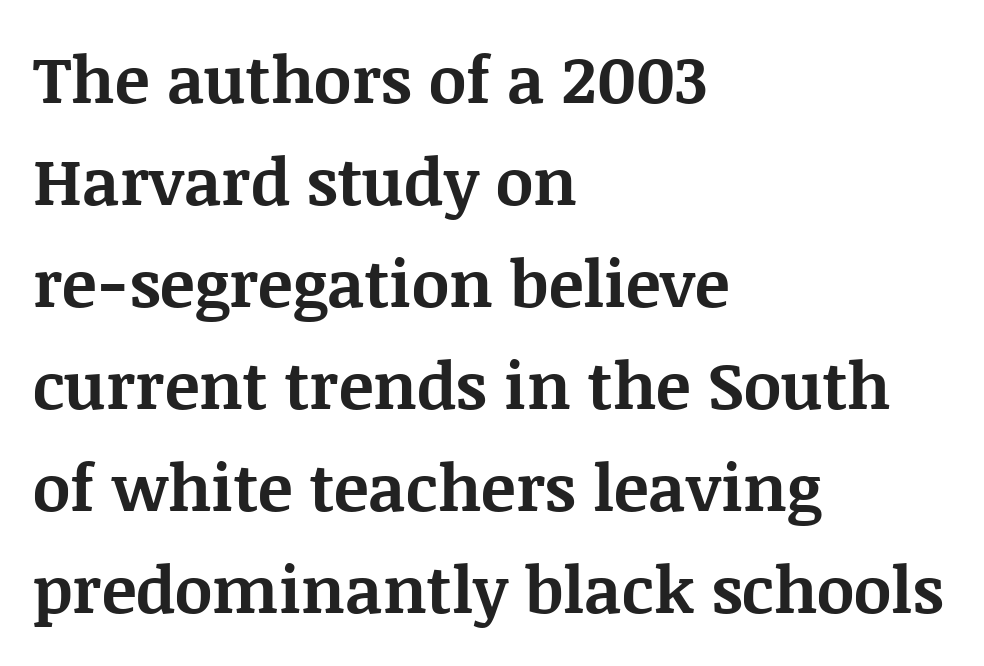
Q: Is the text bold? A: Yes.
Q: Is the text italic (slanted)? A: No, it is upright.
Q: Is the typeface a serif or a sans-serif typeface? A: Serif.
Q: Is the text underlined? A: No.
Q: How is the paragraph aligned? A: Left-aligned.
Q: Is the spacing between letters normal or unusually wide? A: Normal.
Q: Is the spacing between lines tight, normal or loose? A: Normal.
Q: Width (condensed, normal, or wide)? A: Normal.
Q: Stroke contrast? A: Medium.
Q: x-height? A: Large.
Q: Monospaced? A: No.
